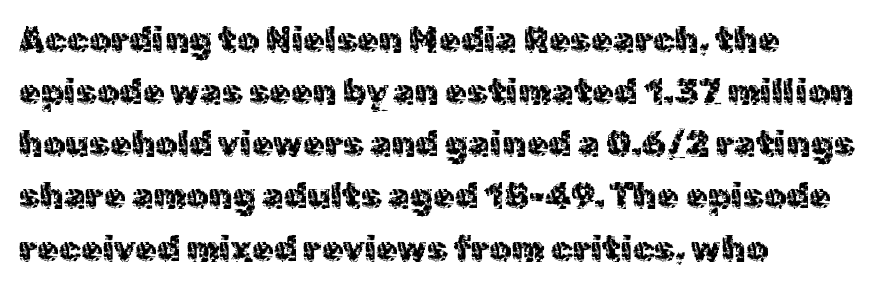
Q: Is the text bold? A: No.
Q: Is the text italic (slanted)? A: No, it is upright.
Q: Is the typeface a serif or a sans-serif typeface? A: Sans-serif.
Q: Is the text underlined? A: No.
Q: How is the paragraph aligned? A: Left-aligned.
Q: Is the spacing between letters normal or unusually wide? A: Normal.
Q: Is the spacing between lines tight, normal or loose? A: Normal.
Q: Width (condensed, normal, or wide)? A: Normal.
Q: x-height? A: Medium.
Q: Monospaced? A: No.
